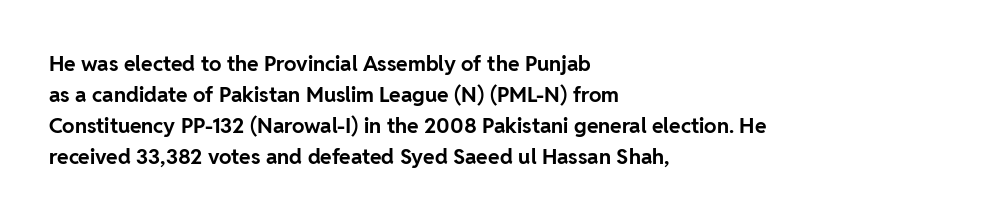
Q: Is the text bold? A: Yes.
Q: Is the text italic (slanted)? A: No, it is upright.
Q: Is the text underlined? A: No.
Q: How is the paragraph aligned? A: Left-aligned.
Q: Is the spacing between letters normal or unusually wide? A: Normal.
Q: Is the spacing between lines tight, normal or loose? A: Normal.
